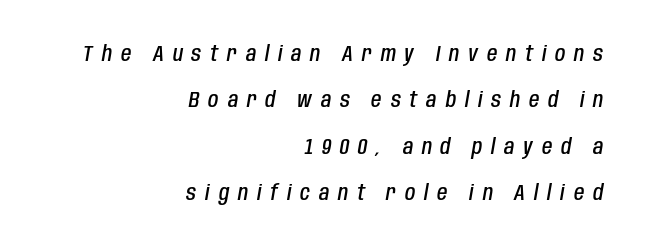
{"italic": "yes", "lean": "right", "slant_degrees": 10, "bold": "semi", "underline": "no", "align": "right", "line_spacing": "loose", "line_spacing_ratio": 2.21, "letter_spacing": "wide", "letter_spacing_em": 0.42, "glyph_px": 21}
